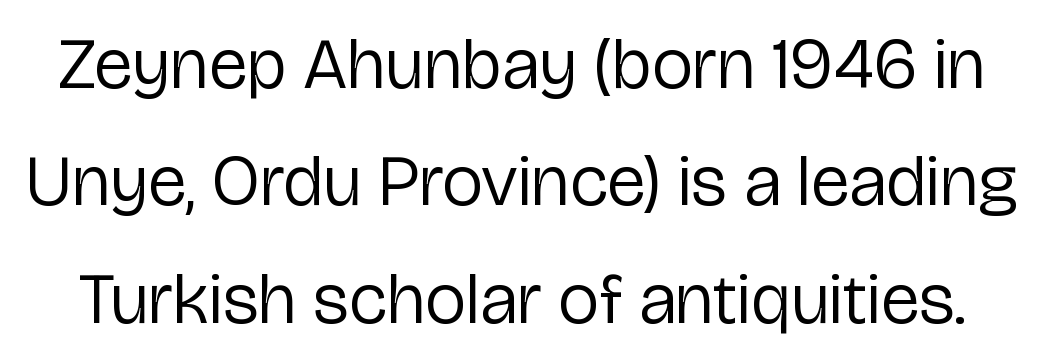
The image shows 72 px regular-weight sans-serif type, upright; set normal line spacing (1.63x), normal letter spacing, not underlined; low stroke contrast and a medium x-height.
